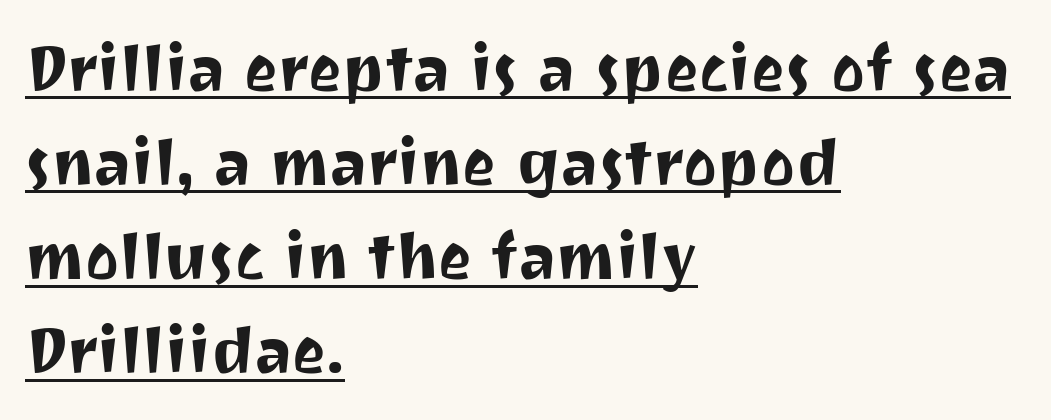
Q: Is the text italic (slanted)? A: No, it is upright.
Q: Is the typeface a serif or a sans-serif typeface? A: Sans-serif.
Q: Is the text underlined? A: Yes.
Q: How is the paragraph aligned? A: Left-aligned.
Q: Is the spacing between letters normal or unusually wide? A: Normal.
Q: Is the spacing between lines tight, normal or loose? A: Normal.
Q: Width (condensed, normal, or wide)? A: Normal.
Q: Stroke contrast? A: Medium.
Q: x-height? A: Medium.
Q: Monospaced? A: No.
